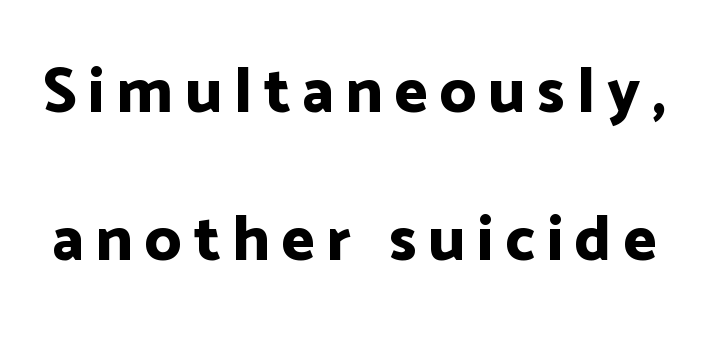
{"serif": "no", "italic": "no", "bold": "yes", "weight": "bold", "width": "normal", "stroke_contrast": "low", "x_height": "medium", "monospaced": "no", "underline": "no", "line_spacing": "loose", "line_spacing_ratio": 2.35, "glyph_px": 63}
